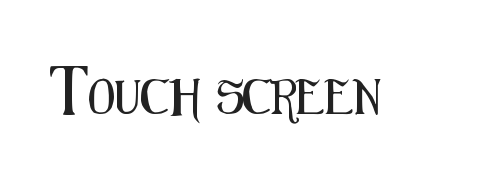
The line texture is even and compact thanks to regular tracking. The area under the type is left untouched. This is roman type, the default non-slanted kind. This sample has the flowing, uneven cadence of proportional lettering.
